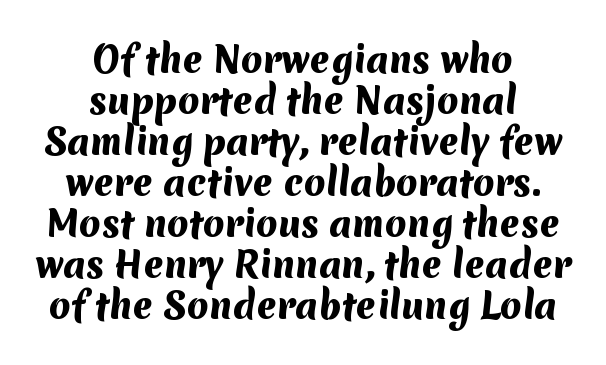
Q: Is the text bold? A: Yes.
Q: Is the typeface a serif or a sans-serif typeface? A: Sans-serif.
Q: Is the text underlined? A: No.
Q: How is the paragraph aligned? A: Centered.
Q: Is the spacing between letters normal or unusually wide? A: Normal.
Q: Width (condensed, normal, or wide)? A: Normal.
Q: Stroke contrast? A: Medium.
Q: x-height? A: Medium.
Q: Monospaced? A: No.
